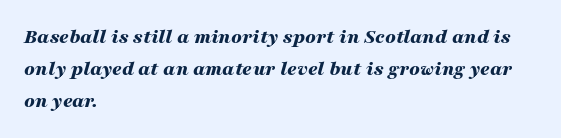
The image shows 21 px bold type, italic (leaning right); set left-aligned, normal line spacing (1.52x), normal letter spacing, not underlined.
